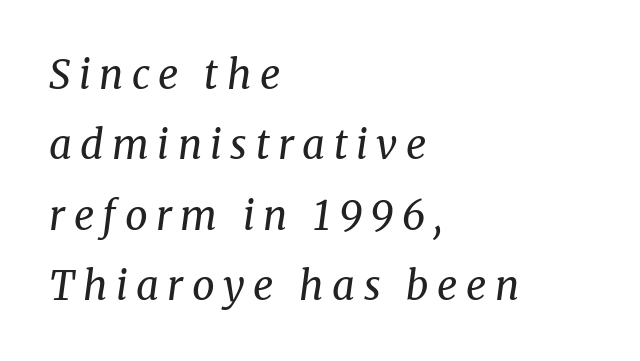
{"serif": "yes", "italic": "yes", "lean": "right", "slant_degrees": 8, "bold": "no", "weight": "regular", "width": "normal", "stroke_contrast": "medium", "x_height": "medium", "monospaced": "no", "underline": "no", "align": "left", "line_spacing_ratio": 1.76, "letter_spacing": "wide", "letter_spacing_em": 0.21, "glyph_px": 40}
